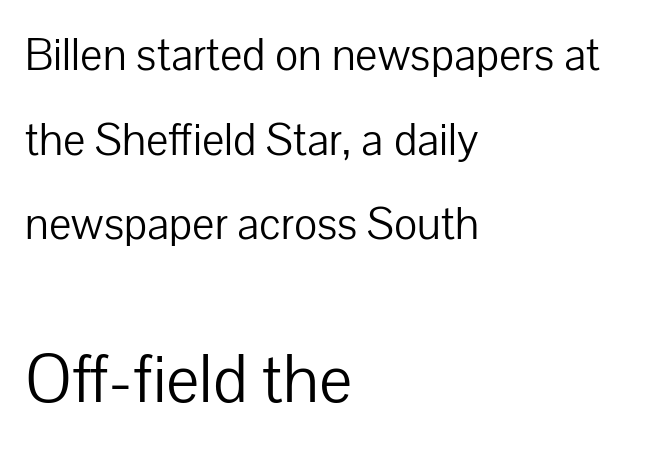
Q: Is the text bold? A: No.
Q: Is the text italic (slanted)? A: No, it is upright.
Q: Is the typeface a serif or a sans-serif typeface? A: Sans-serif.
Q: Is the text underlined? A: No.
Q: How is the paragraph aligned? A: Left-aligned.
Q: Is the spacing between letters normal or unusually wide? A: Normal.
Q: Which block of text is set in a larger size, the first (top) or the second (bottom)? A: The second (bottom) one.
Q: Width (condensed, normal, or wide)? A: Normal.
Q: Stroke contrast? A: Low.
Q: x-height? A: Medium.
Q: Monospaced? A: No.
